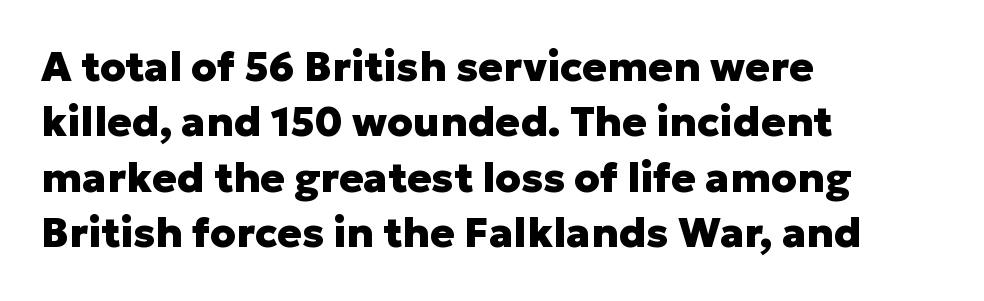
Q: Is the text bold? A: Yes.
Q: Is the text italic (slanted)? A: No, it is upright.
Q: Is the typeface a serif or a sans-serif typeface? A: Sans-serif.
Q: Is the text underlined? A: No.
Q: How is the paragraph aligned? A: Left-aligned.
Q: Is the spacing between letters normal or unusually wide? A: Normal.
Q: Is the spacing between lines tight, normal or loose? A: Normal.
Q: Width (condensed, normal, or wide)? A: Normal.
Q: Stroke contrast? A: Low.
Q: x-height? A: Medium.
Q: Monospaced? A: No.
